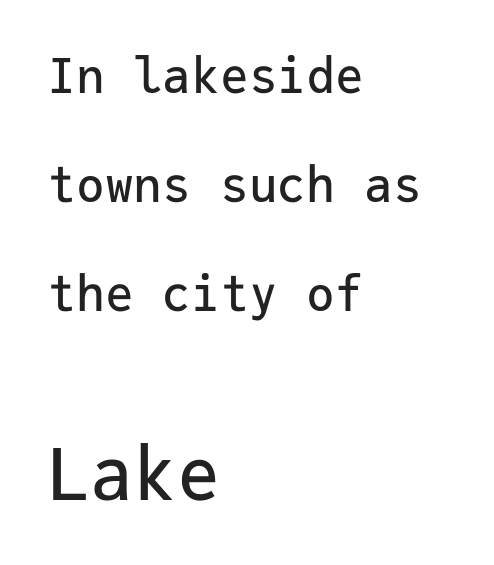
{"serif": "no", "italic": "no", "width": "normal", "stroke_contrast": "low", "x_height": "medium", "monospaced": "yes", "underline": "no", "align": "left", "line_spacing": "loose", "line_spacing_ratio": 2.27, "letter_spacing": "normal", "letter_spacing_em": 0.0, "larger_block": "second", "size_ratio": 1.5, "glyph_px": 72}
